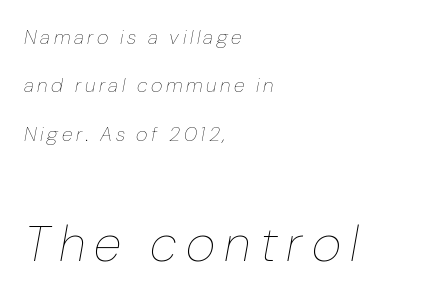
Caption: multi-line text, flush left, ragged right. Whoever set this made the second block the dominant, larger element. Loosely led — the rows are spread out. Think of a printed novel: that variable character pitch is what you see here. Glance below the letters and you will spot only blank space. Notice how the stems are inclined rather than vertical — that's the hallmark of italics.
